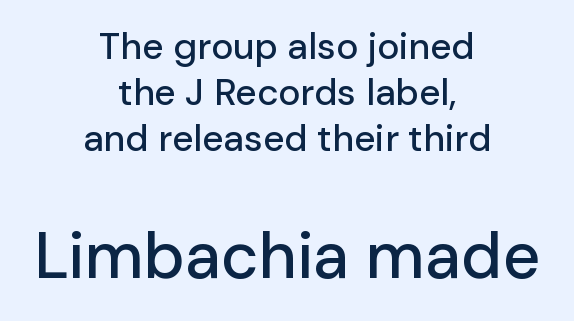
{"serif": "no", "italic": "no", "width": "normal", "stroke_contrast": "low", "x_height": "medium", "monospaced": "no", "underline": "no", "align": "center", "line_spacing": "normal", "line_spacing_ratio": 1.25, "letter_spacing": "normal", "letter_spacing_em": 0.0, "larger_block": "second", "size_ratio": 1.76, "glyph_px": 65}
